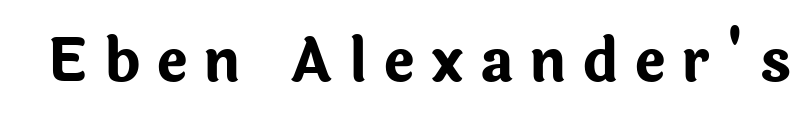
Q: Is the text bold? A: Yes.
Q: Is the text italic (slanted)? A: No, it is upright.
Q: Is the typeface a serif or a sans-serif typeface? A: Sans-serif.
Q: Is the text underlined? A: No.
Q: Is the spacing between letters normal or unusually wide? A: Unusually wide.
Q: Width (condensed, normal, or wide)? A: Normal.
Q: Stroke contrast? A: Low.
Q: x-height? A: Medium.
Q: Monospaced? A: No.
